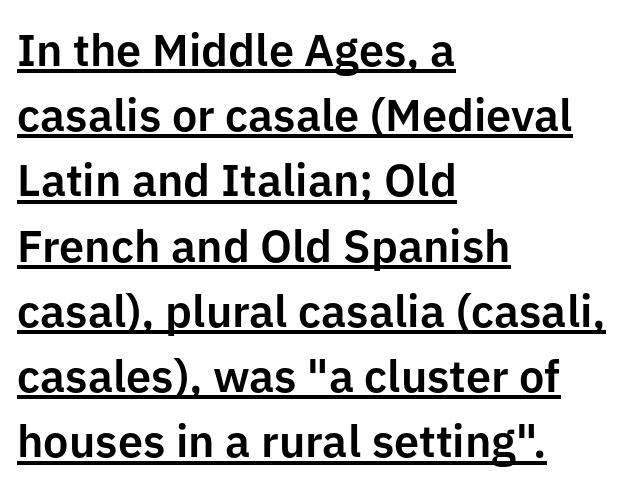
{"serif": "no", "italic": "no", "width": "normal", "stroke_contrast": "low", "x_height": "medium", "monospaced": "no", "underline": "yes", "align": "left", "line_spacing": "normal", "line_spacing_ratio": 1.45, "letter_spacing": "normal", "letter_spacing_em": 0.0, "glyph_px": 45}
